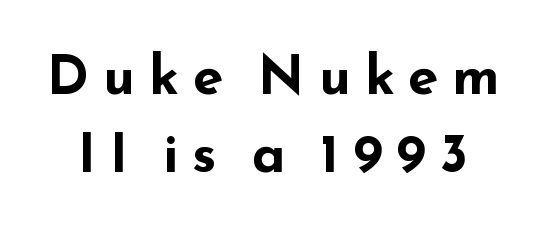
Q: Is the text bold? A: Yes.
Q: Is the text italic (slanted)? A: No, it is upright.
Q: Is the typeface a serif or a sans-serif typeface? A: Sans-serif.
Q: Is the text underlined? A: No.
Q: Is the spacing between letters normal or unusually wide? A: Unusually wide.
Q: Is the spacing between lines tight, normal or loose? A: Normal.
Q: Width (condensed, normal, or wide)? A: Wide.
Q: Stroke contrast? A: Low.
Q: x-height? A: Small.
Q: Monospaced? A: No.
